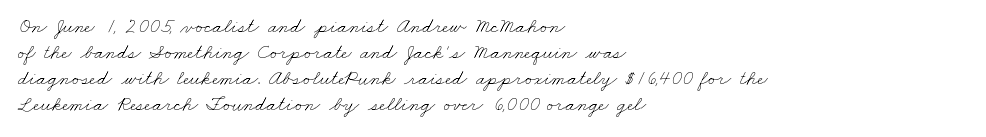
One-word summary of the alignment: left. Spacing between characters is what you'd get straight out of the box. A bare baseline throughout the passage. The weight would be labelled regular, book, light, or lighter still.
